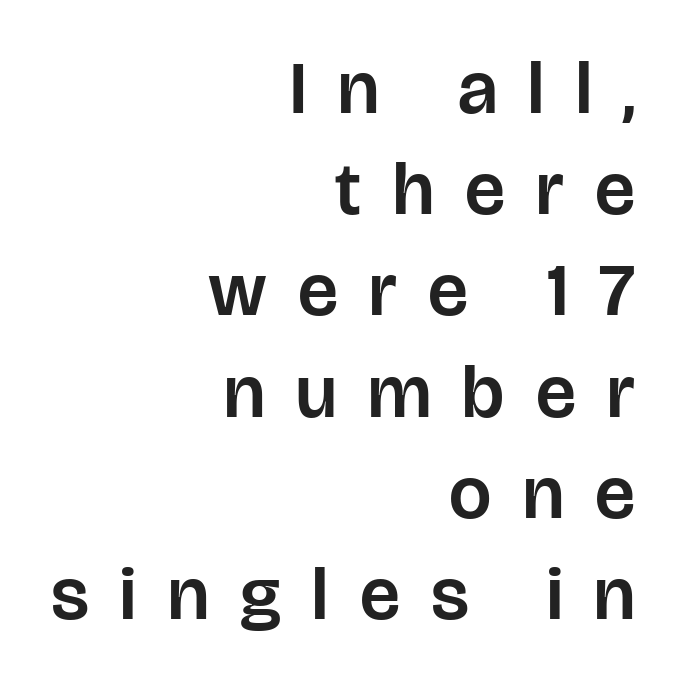
{"serif": "no", "italic": "no", "width": "normal", "stroke_contrast": "low", "x_height": "large", "monospaced": "no", "underline": "no", "align": "right", "line_spacing": "normal", "line_spacing_ratio": 1.35, "letter_spacing": "wide", "letter_spacing_em": 0.42, "glyph_px": 75}
